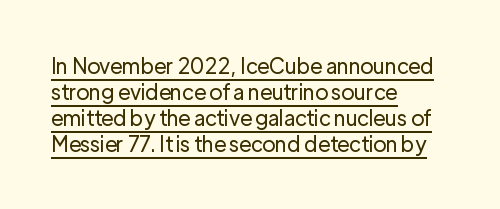
{"italic": "no", "bold": "no", "underline": "yes", "align": "left", "line_spacing_ratio": 1.24, "letter_spacing": "normal", "letter_spacing_em": 0.0, "glyph_px": 21}
